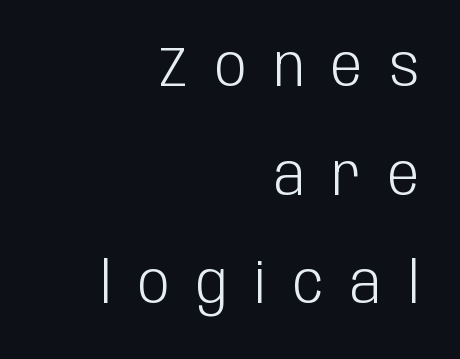
Short and long lines alike share a common ending point at right. Style check: upright. Note: no serifs on the glyphs. The strokes carry an ordinary text weight at most. One glance says open: line gaps are wider than usual.
